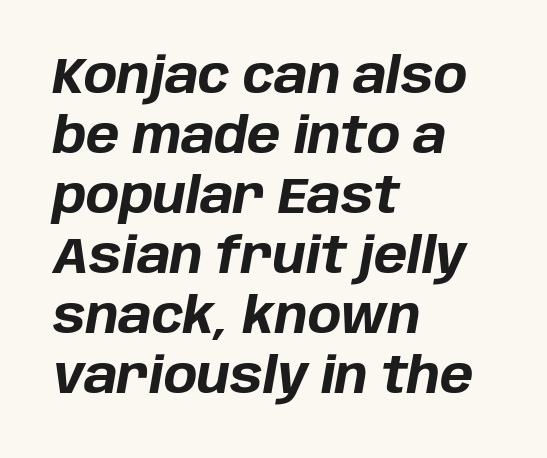
{"italic": "yes", "lean": "right", "slant_degrees": 10, "bold": "yes", "weight": "bold", "width": "normal", "stroke_contrast": "low", "x_height": "large", "monospaced": "no", "underline": "no", "align": "left", "line_spacing_ratio": 1.2, "letter_spacing": "normal", "letter_spacing_em": 0.0, "glyph_px": 50}
